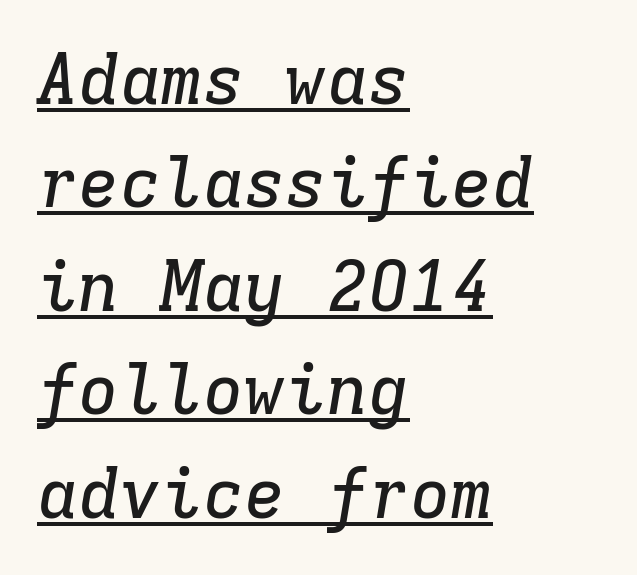
Q: Is the text italic (slanted)? A: Yes, it leans right by about 9 degrees.
Q: Is the typeface a serif or a sans-serif typeface? A: Serif.
Q: Is the text underlined? A: Yes.
Q: How is the paragraph aligned? A: Left-aligned.
Q: Is the spacing between letters normal or unusually wide? A: Normal.
Q: Is the spacing between lines tight, normal or loose? A: Normal.
Q: Width (condensed, normal, or wide)? A: Normal.
Q: Stroke contrast? A: Low.
Q: x-height? A: Medium.
Q: Monospaced? A: Yes.
